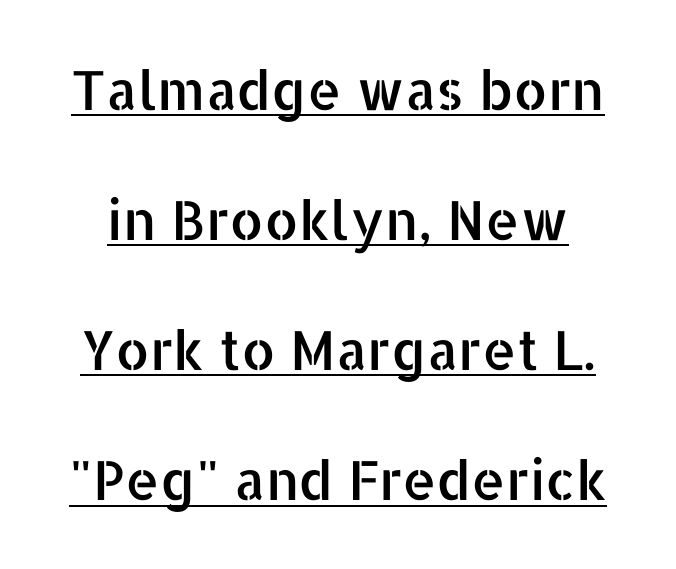
Q: Is the text italic (slanted)? A: No, it is upright.
Q: Is the typeface a serif or a sans-serif typeface? A: Sans-serif.
Q: Is the text underlined? A: Yes.
Q: Is the spacing between letters normal or unusually wide? A: Normal.
Q: Is the spacing between lines tight, normal or loose? A: Loose.
Q: Width (condensed, normal, or wide)? A: Normal.
Q: Stroke contrast? A: Low.
Q: x-height? A: Medium.
Q: Monospaced? A: No.
